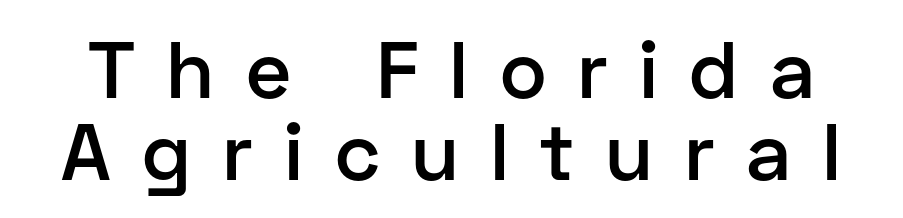
{"serif": "no", "italic": "no", "bold": "semi", "weight": "semibold", "width": "normal", "stroke_contrast": "low", "x_height": "medium", "monospaced": "no", "underline": "no", "line_spacing": "tight", "line_spacing_ratio": 1.03, "letter_spacing": "wide", "letter_spacing_em": 0.39, "glyph_px": 80}
